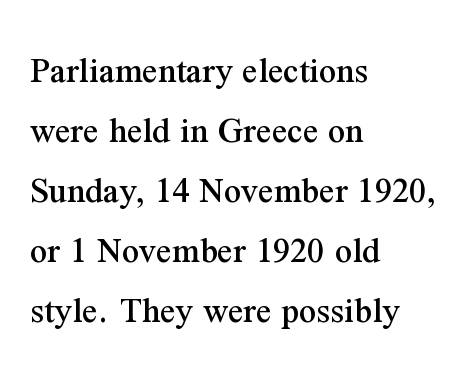
Q: Is the text italic (slanted)? A: No, it is upright.
Q: Is the typeface a serif or a sans-serif typeface? A: Serif.
Q: Is the text underlined? A: No.
Q: How is the paragraph aligned? A: Left-aligned.
Q: Is the spacing between letters normal or unusually wide? A: Normal.
Q: Is the spacing between lines tight, normal or loose? A: Normal.
Q: Width (condensed, normal, or wide)? A: Normal.
Q: Stroke contrast? A: Medium.
Q: x-height? A: Medium.
Q: Monospaced? A: No.
